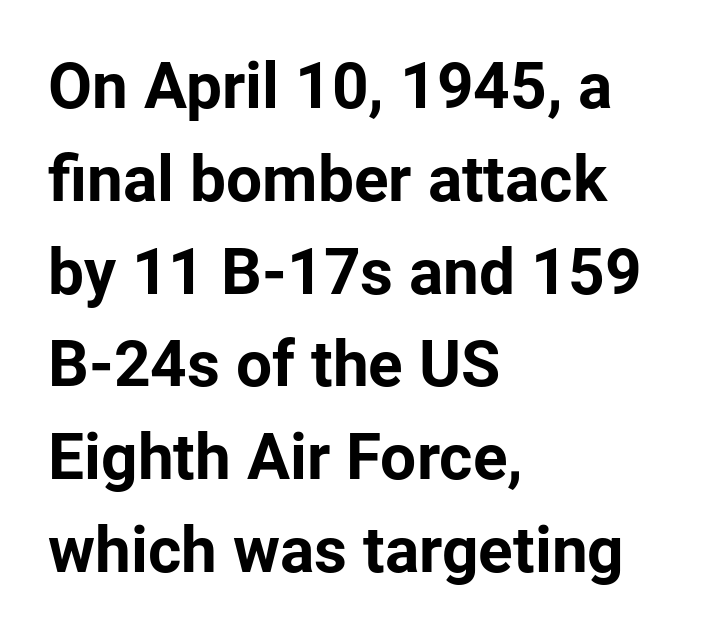
Characters follow at the spacing the type designer built in. When letters stand straight like this, we call the style roman or upright. In terms of weight, the rendering is a true, heavy bold. Serif or sans? Sans — the stroke terminals are bare. Underlining? Definitely not there. Horizontal alignment here is leftward, the default for most running prose.
